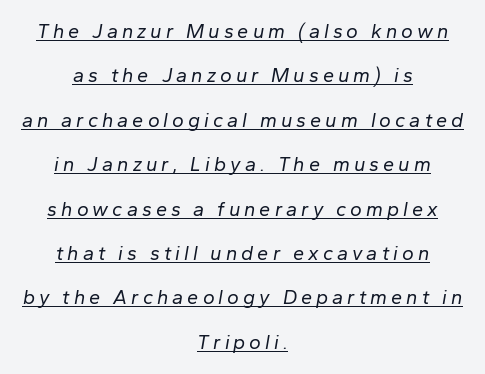
Q: Is the text bold? A: No.
Q: Is the text italic (slanted)? A: Yes, it leans right by about 10 degrees.
Q: Is the text underlined? A: Yes.
Q: How is the paragraph aligned? A: Centered.
Q: Is the spacing between letters normal or unusually wide? A: Unusually wide.
Q: Is the spacing between lines tight, normal or loose? A: Loose.
